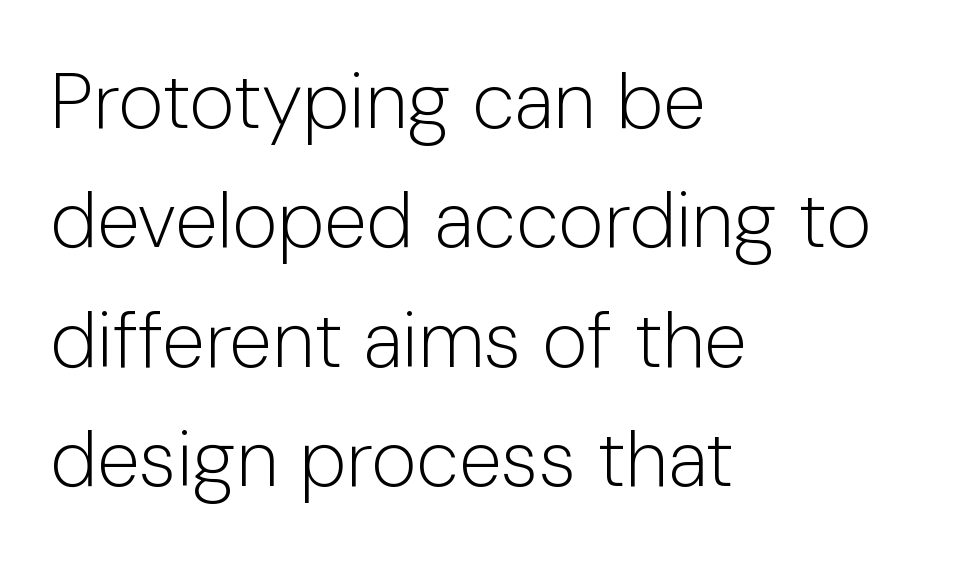
The image shows 78 px light sans-serif type, upright; set left-aligned, normal line spacing (1.53x), normal letter spacing, not underlined; low stroke contrast and a medium x-height.
